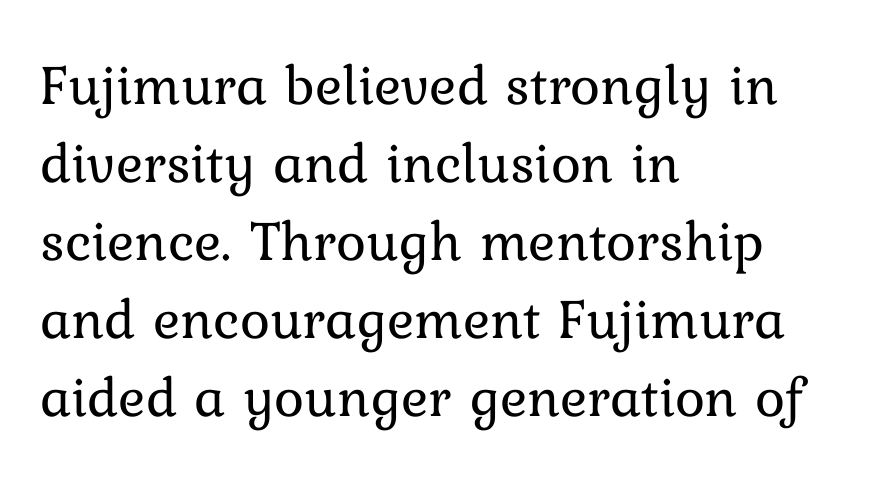
Q: Is the text bold? A: No.
Q: Is the text italic (slanted)? A: No, it is upright.
Q: Is the text underlined? A: No.
Q: How is the paragraph aligned? A: Left-aligned.
Q: Is the spacing between letters normal or unusually wide? A: Normal.
Q: Is the spacing between lines tight, normal or loose? A: Normal.
Q: Width (condensed, normal, or wide)? A: Normal.
Q: Stroke contrast? A: Low.
Q: x-height? A: Medium.
Q: Monospaced? A: No.
